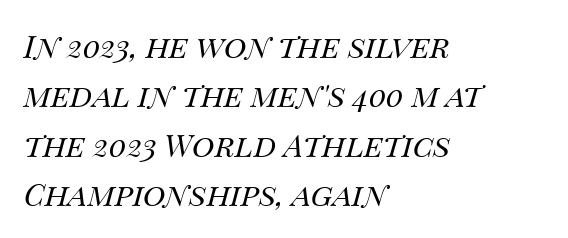
{"italic": "yes", "lean": "right", "slant_degrees": 14, "bold": "no", "weight": "regular", "width": "normal", "stroke_contrast": "medium", "x_height": "large", "monospaced": "no", "underline": "no", "align": "left", "line_spacing": "normal", "line_spacing_ratio": 1.59, "letter_spacing": "normal", "letter_spacing_em": 0.0, "glyph_px": 31}
